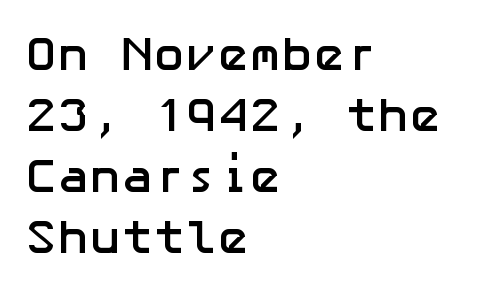
Q: Is the text bold? A: Yes.
Q: Is the text italic (slanted)? A: No, it is upright.
Q: Is the typeface a serif or a sans-serif typeface? A: Sans-serif.
Q: Is the text underlined? A: No.
Q: How is the paragraph aligned? A: Left-aligned.
Q: Is the spacing between letters normal or unusually wide? A: Normal.
Q: Is the spacing between lines tight, normal or loose? A: Normal.
Q: Width (condensed, normal, or wide)? A: Normal.
Q: Stroke contrast? A: Low.
Q: x-height? A: Medium.
